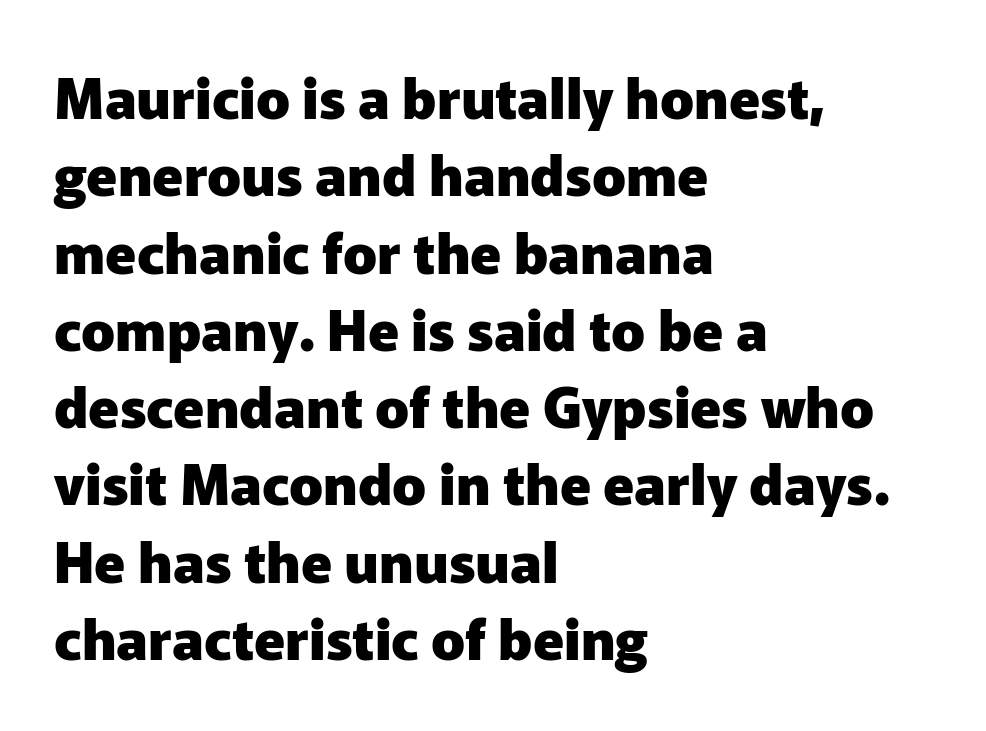
The image shows 56 px heavy sans-serif type, upright; set left-aligned, normal line spacing (1.38x), normal letter spacing, not underlined; low stroke contrast and a medium x-height.
